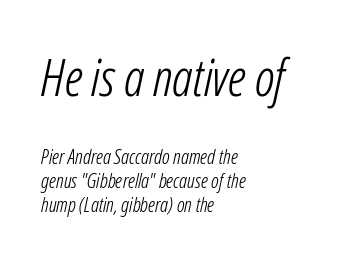
{"italic": "yes", "lean": "right", "slant_degrees": 12, "bold": "no", "weight": "light", "width": "condensed", "stroke_contrast": "low", "x_height": "medium", "monospaced": "no", "underline": "no", "align": "left", "line_spacing_ratio": 1.19, "letter_spacing": "normal", "letter_spacing_em": 0.0, "larger_block": "first", "size_ratio": 2.55, "glyph_px": 51}
